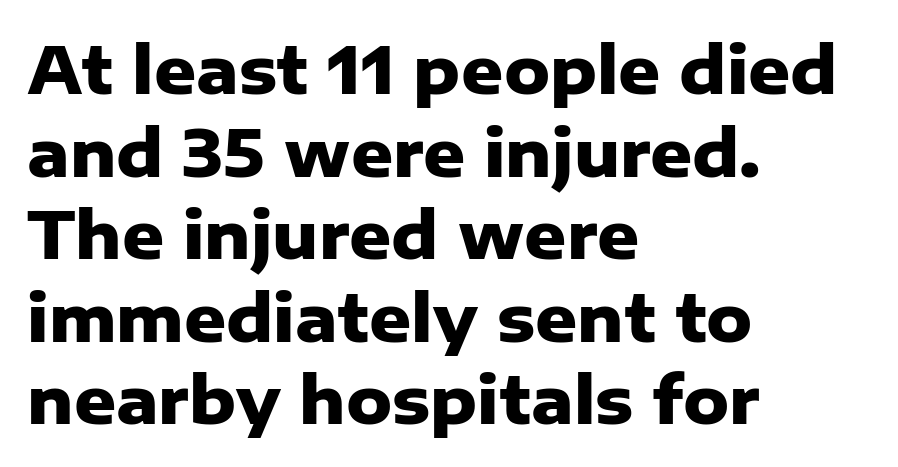
The image shows 65 px heavy sans-serif type, upright; set left-aligned, normal line spacing (1.27x), normal letter spacing, not underlined; low stroke contrast and a medium x-height.
